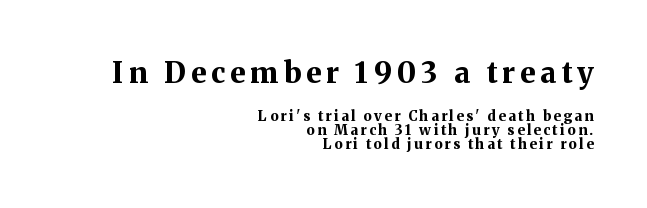
The type family on display is of the serif kind. Spacing verdict: proportional, widths tailored to each character. Just letters on the line, the space beneath them empty. The letters in the upper block stand taller than those in the block below. Notice how the passage keeps a crisp vertical edge on the right only. Is there any slant? The stems are plumb.
